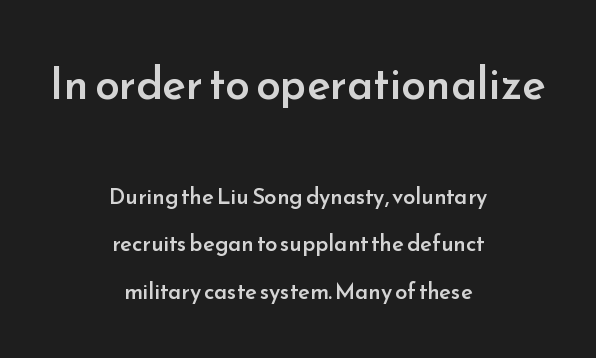
Rendered with straight, roman letterforms. Notice how the passage keeps no hard edge, just a central spine. Caption: standard tracking, unaltered. Stems and bowls a touch heavier than normal — semibold.
